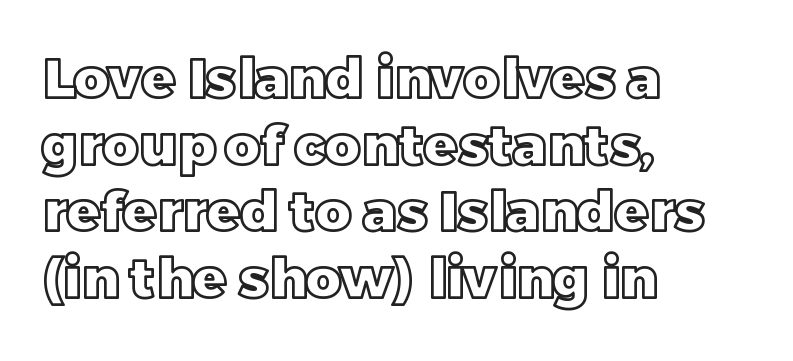
The face used here is rendered with its standard letterfit. Vertical strokes here are truly vertical. Leftover space on each line is placed entirely after the last word. Varying glyph widths throughout — classic text-font behaviour. Words float on clear page, feet unadorned.
